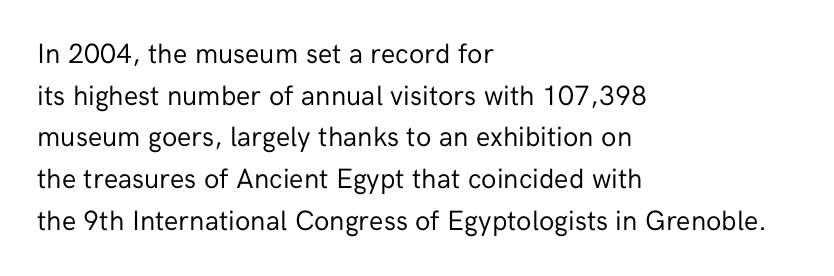
{"serif": "no", "italic": "no", "bold": "no", "weight": "regular", "width": "normal", "stroke_contrast": "low", "x_height": "medium", "monospaced": "no", "underline": "no", "align": "left", "line_spacing": "normal", "line_spacing_ratio": 1.49, "letter_spacing": "normal", "letter_spacing_em": 0.0, "glyph_px": 28}
